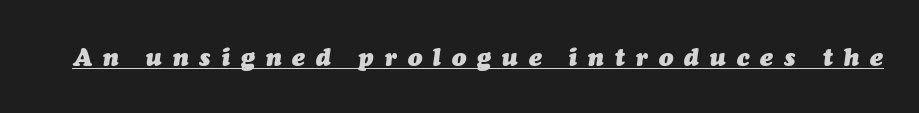
The face used here is rendered with a markedly widened letterfit. Is the type bold? Yes — the strokes are clearly thick and heavy. Every character sits at an angle, as italics do. You can see a thin bar hugging the bottom of the glyphs.
